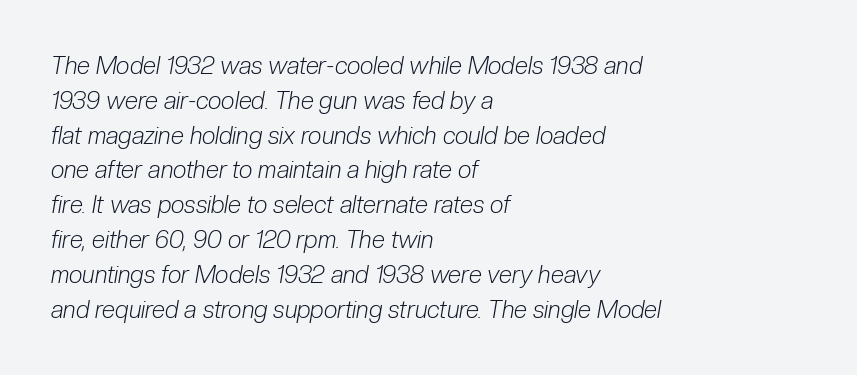
The image shows 24 px text type, italic (leaning right); set left-aligned, normal line spacing (1.45x), normal letter spacing, not underlined.
